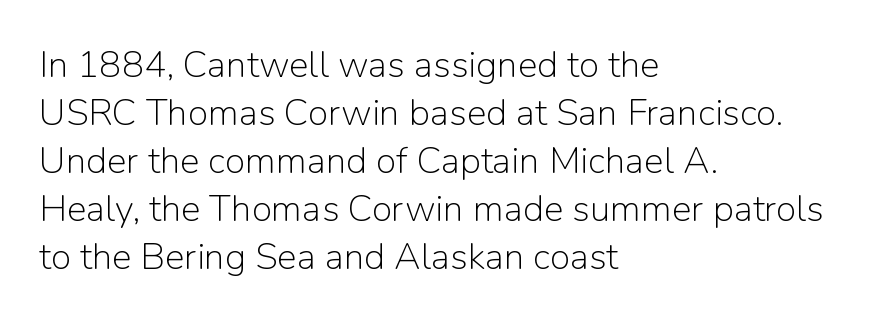
The image shows 37 px light sans-serif type, upright; set left-aligned, normal line spacing (1.3x), normal letter spacing, not underlined; low stroke contrast and a medium x-height.
